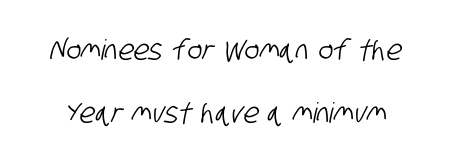
Standard letterfit; no display-style spreading of the glyphs. Check where the strokes stop: nothing finishes them off — pure sans. Only glyphs here, with clear space below each row. Summary of vertical rhythm: relaxed, with wide interline spacing. The rendering uses natural spacing where letterforms have individual widths.
